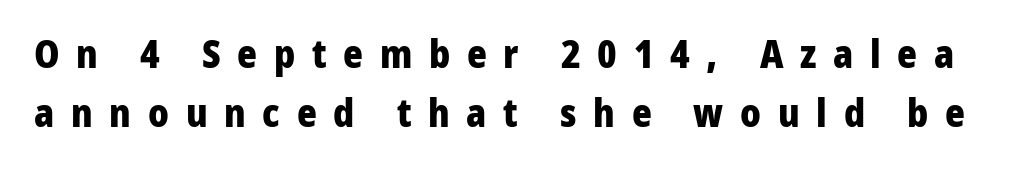
Q: Is the text bold? A: Yes.
Q: Is the text italic (slanted)? A: No, it is upright.
Q: Is the typeface a serif or a sans-serif typeface? A: Sans-serif.
Q: Is the text underlined? A: No.
Q: Is the spacing between letters normal or unusually wide? A: Unusually wide.
Q: Is the spacing between lines tight, normal or loose? A: Normal.
Q: Width (condensed, normal, or wide)? A: Normal.
Q: Stroke contrast? A: Low.
Q: x-height? A: Medium.
Q: Monospaced? A: No.
